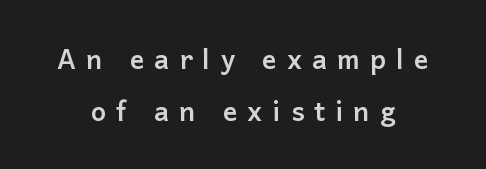
Thick stems and heavy bowls — unmistakably bold. Check under the words: just untouched page. Honestly, the letter spacing is so wide it's the main thing you notice. The letters stand straight up with perfectly vertical stems. These lines stand farther apart than default settings would place them.
